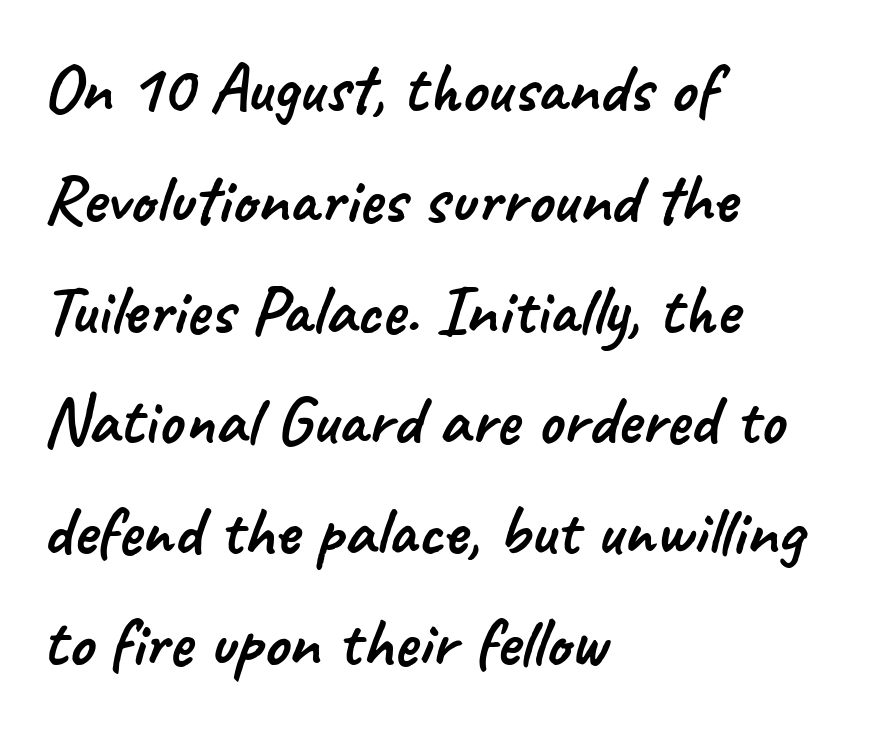
Q: Is the typeface a serif or a sans-serif typeface? A: Sans-serif.
Q: Is the text underlined? A: No.
Q: How is the paragraph aligned? A: Left-aligned.
Q: Is the spacing between letters normal or unusually wide? A: Normal.
Q: Is the spacing between lines tight, normal or loose? A: Normal.
Q: Width (condensed, normal, or wide)? A: Normal.
Q: Stroke contrast? A: Low.
Q: x-height? A: Small.
Q: Monospaced? A: No.
